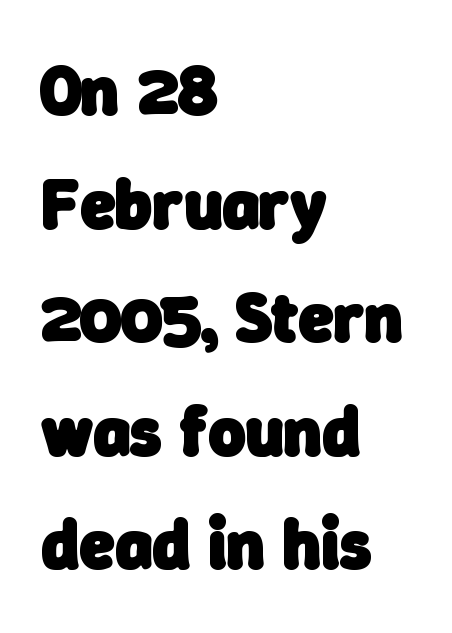
No word sits above an underline. The leading is moderate, giving the passage an even texture. Type style note: lacks serifs. The compositor pushed each line to the left boundary.
